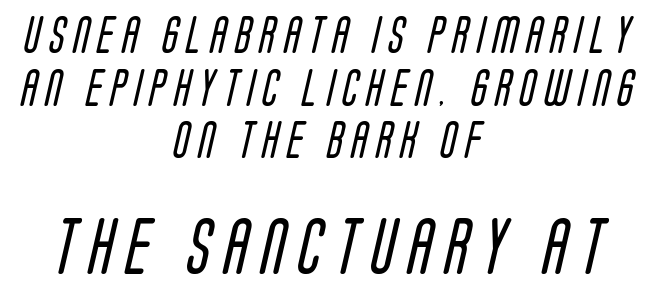
{"serif": "no", "bold": "no", "weight": "regular", "width": "condensed", "stroke_contrast": "low", "x_height": "large", "monospaced": "no", "underline": "no", "align": "center", "line_spacing": "normal", "line_spacing_ratio": 1.42, "letter_spacing": "wide", "letter_spacing_em": 0.23, "larger_block": "second", "size_ratio": 1.51, "glyph_px": 56}
